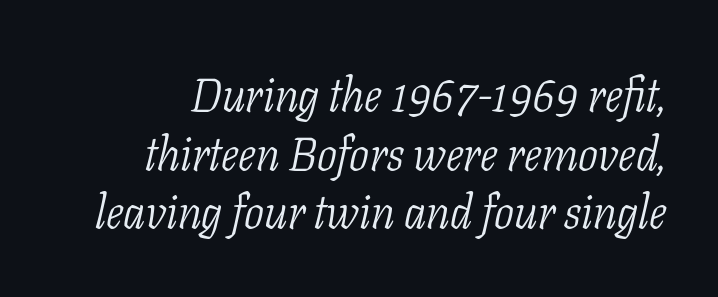
The image shows 47 px light, condensed serif type, italic (leaning right); set right-aligned, normal line spacing (1.25x), normal letter spacing, not underlined; low stroke contrast and a medium x-height.
